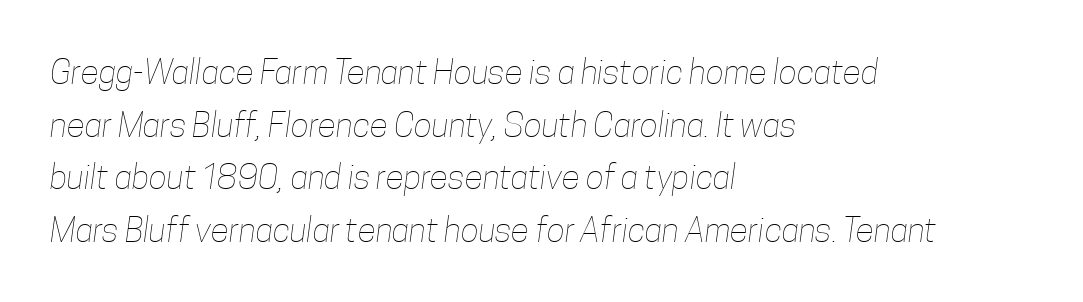
Descenders are the only things crossing below the line. The letterforms sit at book weight or below. The gaps between neighbouring characters are ordinary and unremarkable. This rendering uses left alignment, leaving the right contour irregular. These lines sit exactly where default settings would place them. You could not count columns in this text — the font is proportionally spaced.
